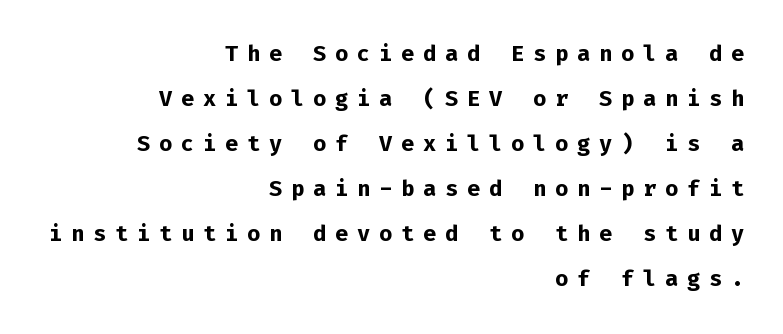
{"italic": "no", "bold": "yes", "underline": "no", "align": "right", "line_spacing": "loose", "line_spacing_ratio": 2.05, "letter_spacing": "wide", "letter_spacing_em": 0.4, "glyph_px": 22}
